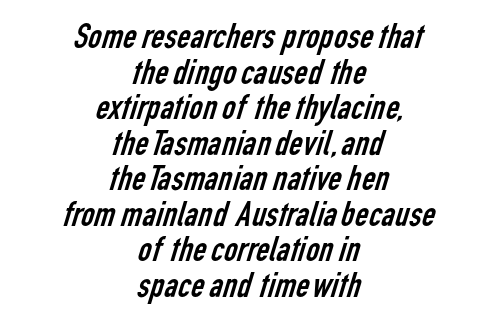
Q: Is the text bold? A: No.
Q: Is the typeface a serif or a sans-serif typeface? A: Sans-serif.
Q: Is the text underlined? A: No.
Q: How is the paragraph aligned? A: Centered.
Q: Is the spacing between letters normal or unusually wide? A: Normal.
Q: Is the spacing between lines tight, normal or loose? A: Tight.
Q: Width (condensed, normal, or wide)? A: Condensed.
Q: Stroke contrast? A: Low.
Q: x-height? A: Medium.
Q: Monospaced? A: No.
